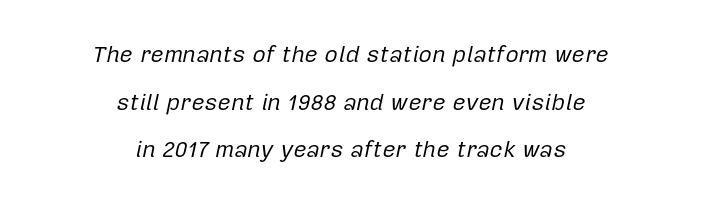
Caption: standard tracking, unaltered. Teacher's note: observe the equal gaps on both sides — that is centered alignment. The specimen omits any rule beneath the text block's lines. Quick note: interline space is abundant. A light-to-regular cut is what we see here. Italic? Definitely — the glyphs are oblique.
